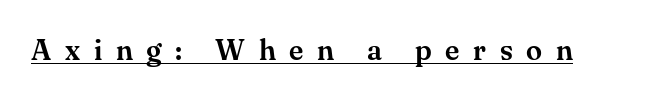
Q: Is the text italic (slanted)? A: No, it is upright.
Q: Is the typeface a serif or a sans-serif typeface? A: Serif.
Q: Is the text underlined? A: Yes.
Q: Is the spacing between letters normal or unusually wide? A: Unusually wide.
Q: Width (condensed, normal, or wide)? A: Normal.
Q: Stroke contrast? A: Medium.
Q: x-height? A: Small.
Q: Monospaced? A: No.
